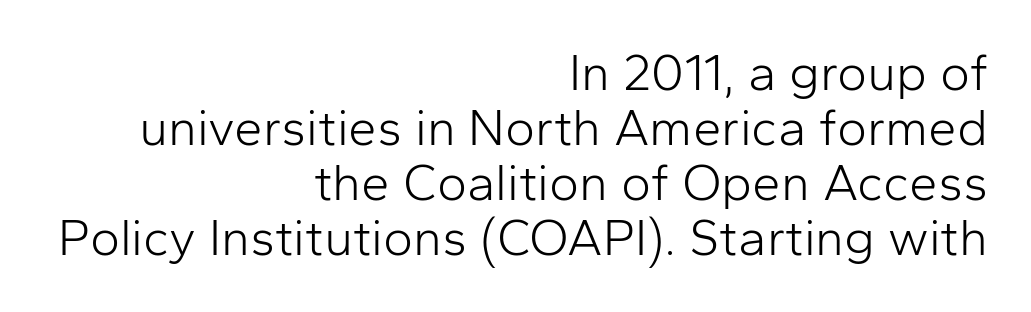
Horizontal bands of white between lines are thin slivers. Examine the stroke ends and you'll find no serifs. The passage shown has conventional tracking throughout. The rendering uses natural spacing where letterforms have individual widths. The letters look calm and open, with moderate or lighter stems.
